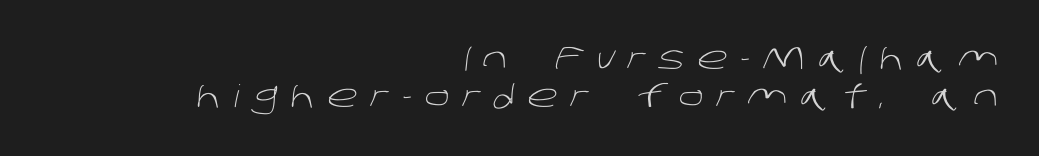
Q: Is the text bold? A: No.
Q: Is the typeface a serif or a sans-serif typeface? A: Sans-serif.
Q: Is the text underlined? A: No.
Q: How is the paragraph aligned? A: Right-aligned.
Q: Is the spacing between letters normal or unusually wide? A: Unusually wide.
Q: Width (condensed, normal, or wide)? A: Normal.
Q: Stroke contrast? A: Low.
Q: x-height? A: Large.
Q: Monospaced? A: No.
